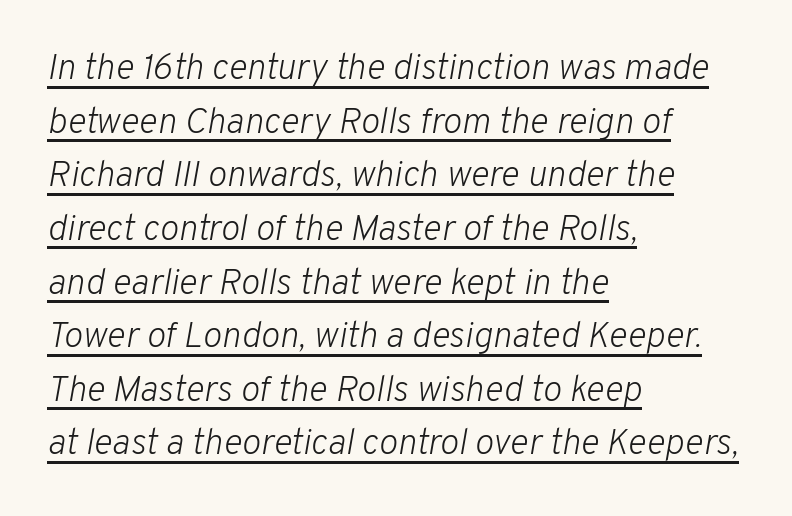
Q: Is the text bold? A: No.
Q: Is the text italic (slanted)? A: Yes, it leans right by about 10 degrees.
Q: Is the text underlined? A: Yes.
Q: How is the paragraph aligned? A: Left-aligned.
Q: Is the spacing between letters normal or unusually wide? A: Normal.
Q: Is the spacing between lines tight, normal or loose? A: Normal.
Q: Width (condensed, normal, or wide)? A: Normal.
Q: Stroke contrast? A: Low.
Q: x-height? A: Medium.
Q: Monospaced? A: No.
